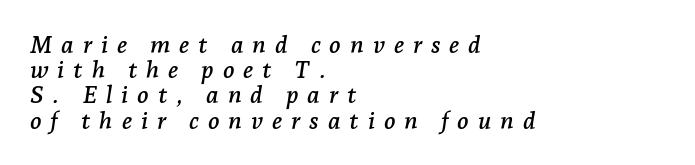
Q: Is the text italic (slanted)? A: Yes, it leans right by about 7 degrees.
Q: Is the text underlined? A: No.
Q: How is the paragraph aligned? A: Left-aligned.
Q: Is the spacing between letters normal or unusually wide? A: Unusually wide.
Q: Is the spacing between lines tight, normal or loose? A: Tight.
